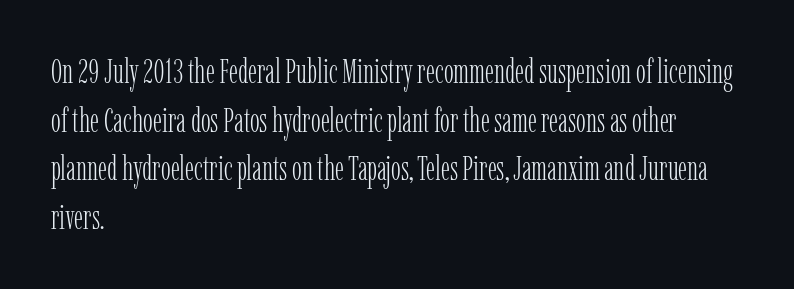
Q: Is the text bold? A: No.
Q: Is the text italic (slanted)? A: No, it is upright.
Q: Is the typeface a serif or a sans-serif typeface? A: Serif.
Q: Is the text underlined? A: No.
Q: How is the paragraph aligned? A: Left-aligned.
Q: Is the spacing between letters normal or unusually wide? A: Normal.
Q: Is the spacing between lines tight, normal or loose? A: Normal.
Q: Width (condensed, normal, or wide)? A: Condensed.
Q: Stroke contrast? A: Low.
Q: x-height? A: Medium.
Q: Monospaced? A: No.
